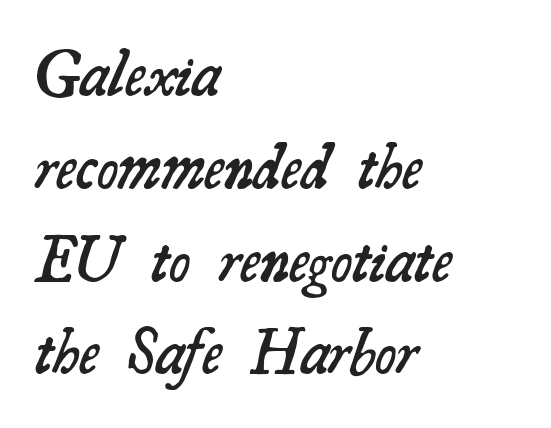
Q: Is the text bold? A: Semi-bold.
Q: Is the typeface a serif or a sans-serif typeface? A: Serif.
Q: Is the text underlined? A: No.
Q: How is the paragraph aligned? A: Left-aligned.
Q: Is the spacing between letters normal or unusually wide? A: Normal.
Q: Is the spacing between lines tight, normal or loose? A: Normal.
Q: Width (condensed, normal, or wide)? A: Normal.
Q: Stroke contrast? A: Medium.
Q: x-height? A: Small.
Q: Monospaced? A: No.
